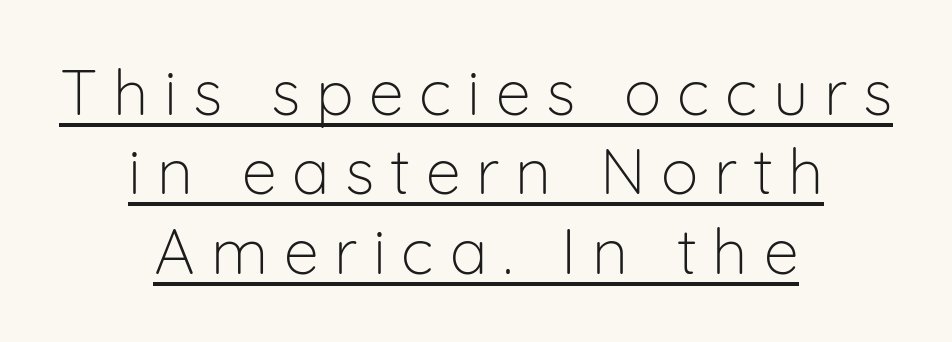
The image shows 63 px light sans-serif type, upright; set centered, normal line spacing (1.26x), unusually wide letter spacing (+0.25 em), underlined; low stroke contrast and a medium x-height.
